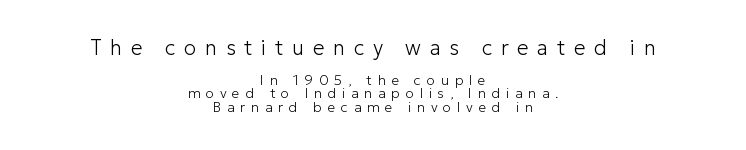
Q: Is the text bold? A: No.
Q: Is the text italic (slanted)? A: No, it is upright.
Q: Is the text underlined? A: No.
Q: How is the paragraph aligned? A: Centered.
Q: Is the spacing between letters normal or unusually wide? A: Unusually wide.
Q: Is the spacing between lines tight, normal or loose? A: Tight.
Q: Which block of text is set in a larger size, the first (top) or the second (bottom)? A: The first (top) one.
